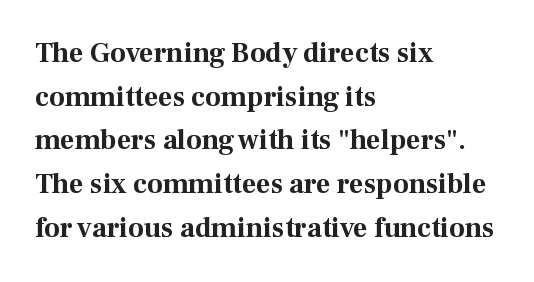
The image shows 28 px bold serif type, upright; set left-aligned, normal line spacing (1.56x), normal letter spacing, not underlined; medium stroke contrast and a medium x-height.
